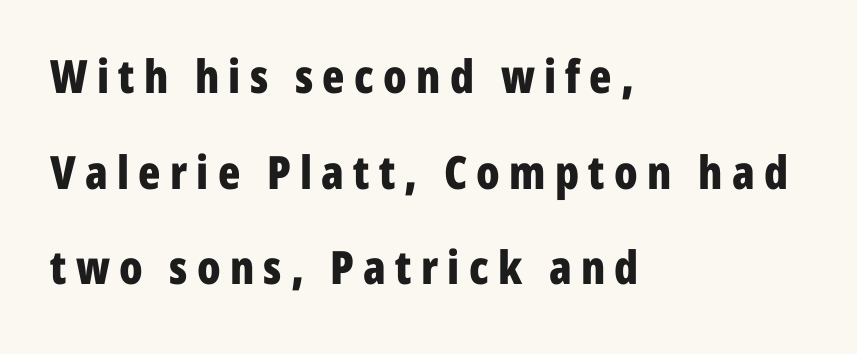
Q: Is the text bold? A: Yes.
Q: Is the text italic (slanted)? A: No, it is upright.
Q: Is the typeface a serif or a sans-serif typeface? A: Sans-serif.
Q: Is the text underlined? A: No.
Q: How is the paragraph aligned? A: Left-aligned.
Q: Is the spacing between letters normal or unusually wide? A: Unusually wide.
Q: Is the spacing between lines tight, normal or loose? A: Loose.
Q: Width (condensed, normal, or wide)? A: Condensed.
Q: Stroke contrast? A: Low.
Q: x-height? A: Medium.
Q: Monospaced? A: No.
